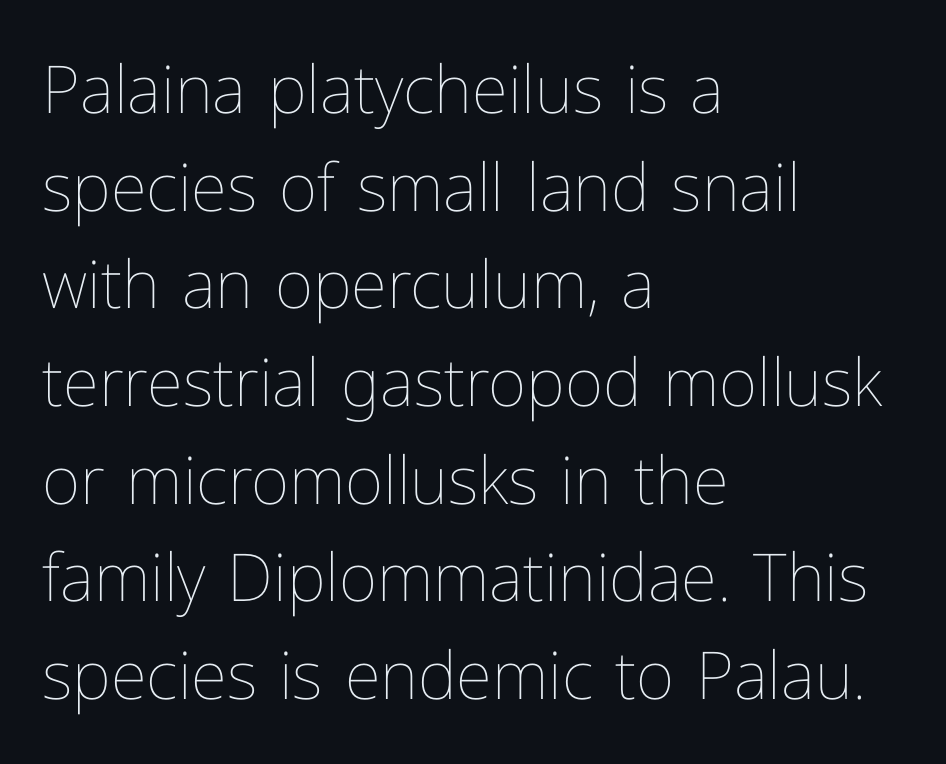
Words float on clear page, feet unadorned. A typesetter would call this proportional, since set widths differ per character. Heft: none added — not bold. A roman cut, with each character standing at attention. This rendering leaves character spacing at its baseline value.
